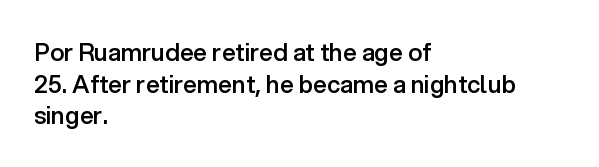
{"italic": "no", "bold": "semi", "underline": "no", "align": "left", "line_spacing": "normal", "line_spacing_ratio": 1.32, "letter_spacing": "normal", "letter_spacing_em": 0.0, "glyph_px": 24}
